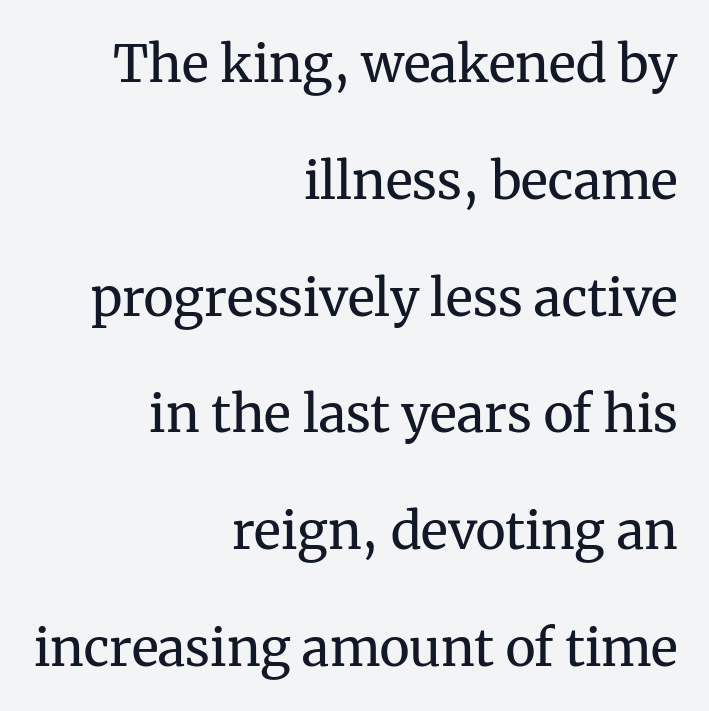
In terms of letterspacing, this is plain default setting. The string is rendered with underlining switched off. The face used here is proportionally spaced, like ordinary book or web type. Whoever set this chose breathing room over compactness in the vertical rhythm.
